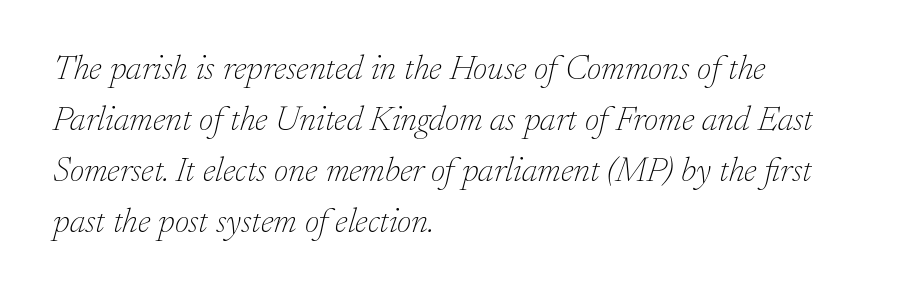
Q: Is the text bold? A: No.
Q: Is the text italic (slanted)? A: Yes, it leans right by about 17 degrees.
Q: Is the typeface a serif or a sans-serif typeface? A: Serif.
Q: Is the text underlined? A: No.
Q: How is the paragraph aligned? A: Left-aligned.
Q: Is the spacing between letters normal or unusually wide? A: Normal.
Q: Is the spacing between lines tight, normal or loose? A: Normal.
Q: Width (condensed, normal, or wide)? A: Normal.
Q: Stroke contrast? A: Low.
Q: x-height? A: Small.
Q: Monospaced? A: No.
